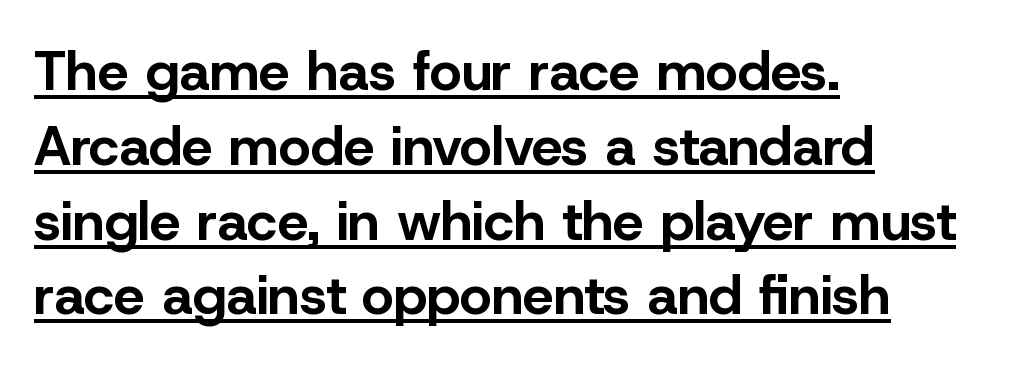
The image shows 55 px bold sans-serif type, upright; set left-aligned, normal line spacing (1.36x), normal letter spacing, underlined; low stroke contrast and a medium x-height.
